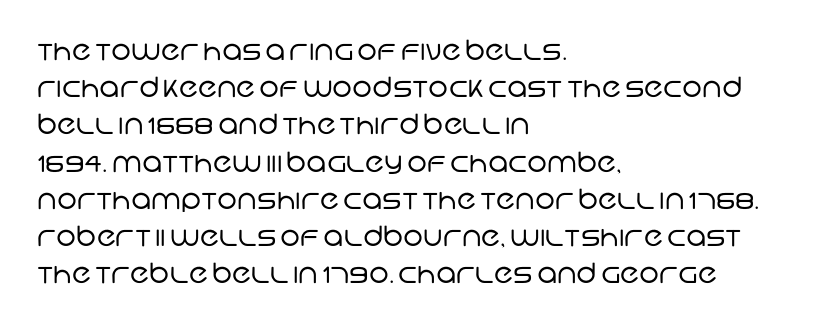
The letterforms sit shoulder to shoulder at normal distance. The setting favours the left margin, as ordinary paragraphs usually do. Spacing verdict: proportional, widths tailored to each character. Stem width sits at or under what a default text font uses. The lines sit at an ordinary, default distance from one another. Stroke terminals: plain, sans-serif.
